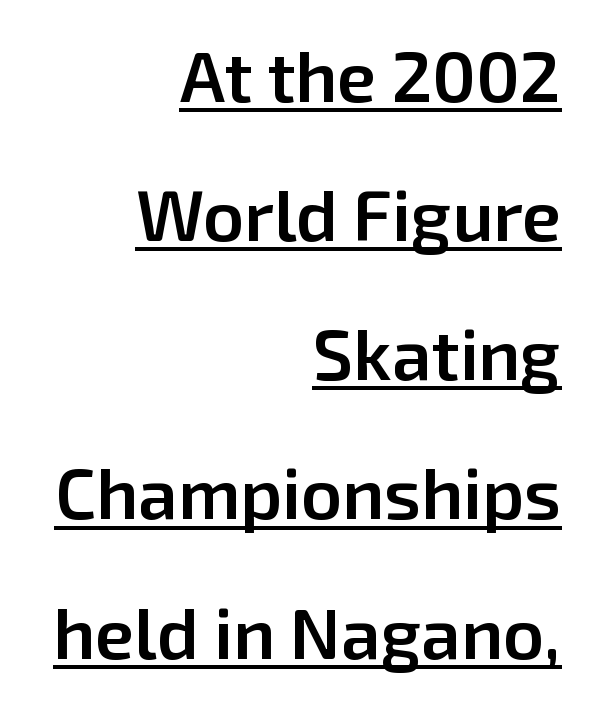
Inter-character spacing is left at the font's built-in metrics. You could fit nearly another row in the gap between these rows. Note the varied advance widths — an 'i' is clearly narrower than an 'm'. Check where the strokes stop: nothing finishes them off — pure sans. Weight check: semibold — heavier than regular, not quite bold.
